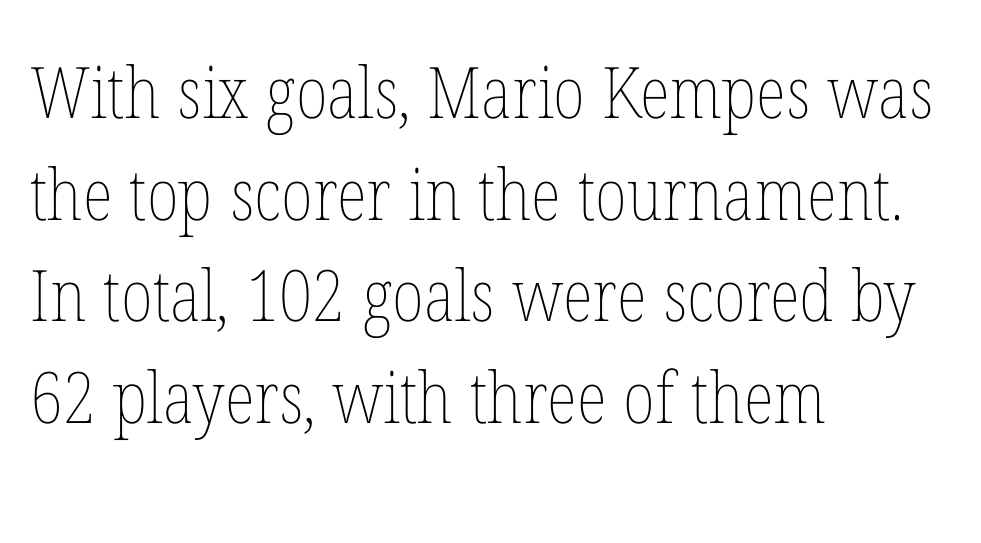
The image shows 71 px thin, condensed type, upright; set left-aligned, normal line spacing (1.43x), normal letter spacing, not underlined; low stroke contrast and a medium x-height.
